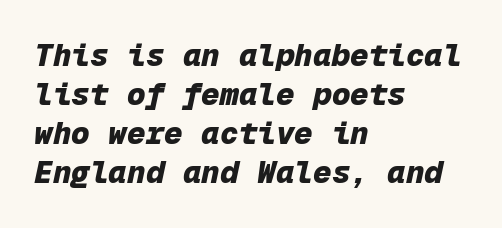
The image shows 31 px heavy type, italic (leaning right), monospaced; set left-aligned, normal line spacing (1.26x), normal letter spacing, not underlined; low stroke contrast and a medium x-height.
